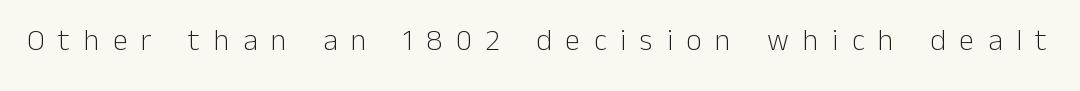
Q: Is the text bold? A: No.
Q: Is the text italic (slanted)? A: No, it is upright.
Q: Is the typeface a serif or a sans-serif typeface? A: Sans-serif.
Q: Is the text underlined? A: No.
Q: Is the spacing between letters normal or unusually wide? A: Unusually wide.
Q: Width (condensed, normal, or wide)? A: Normal.
Q: Stroke contrast? A: Low.
Q: x-height? A: Medium.
Q: Monospaced? A: No.
